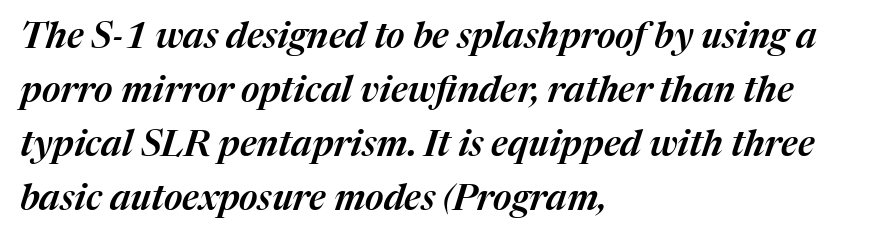
Check the space under the baseline: it is left empty. Does extra space separate the letters? No, they use regular spacing. You can tell it's italic because the verticals aren't actually vertical. You could not count columns in this text — the font is proportionally spaced. Line starts are locked; line ends wander.
